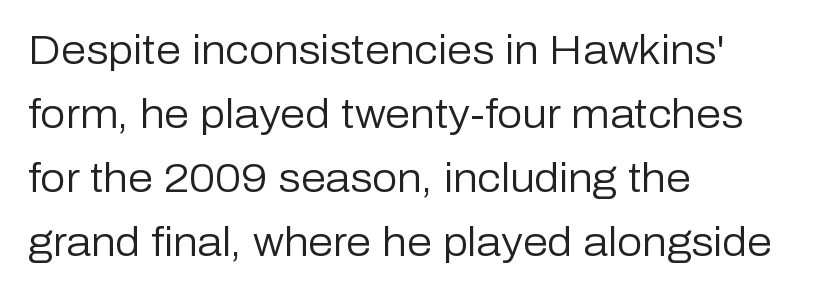
{"serif": "no", "italic": "no", "bold": "no", "weight": "regular", "width": "normal", "stroke_contrast": "low", "x_height": "medium", "monospaced": "no", "underline": "no", "align": "left", "line_spacing": "normal", "line_spacing_ratio": 1.6, "letter_spacing": "normal", "letter_spacing_em": 0.0, "glyph_px": 40}
